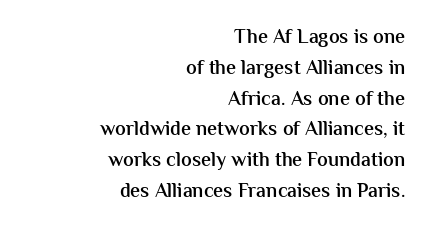
The rendering uses a moderate line-height, typical for paragraphs. Lines of text with bare space underneath. This rendering uses right alignment, leaving the left contour irregular. This is moderately heavy type, rendered in semibold.
